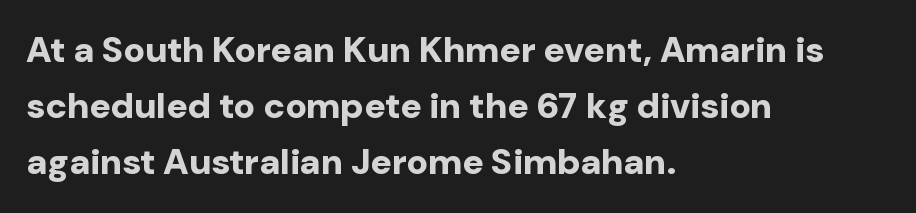
Q: Is the text bold? A: Yes.
Q: Is the text italic (slanted)? A: No, it is upright.
Q: Is the typeface a serif or a sans-serif typeface? A: Sans-serif.
Q: Is the text underlined? A: No.
Q: How is the paragraph aligned? A: Left-aligned.
Q: Is the spacing between letters normal or unusually wide? A: Normal.
Q: Is the spacing between lines tight, normal or loose? A: Normal.
Q: Width (condensed, normal, or wide)? A: Normal.
Q: Stroke contrast? A: Low.
Q: x-height? A: Medium.
Q: Monospaced? A: No.
